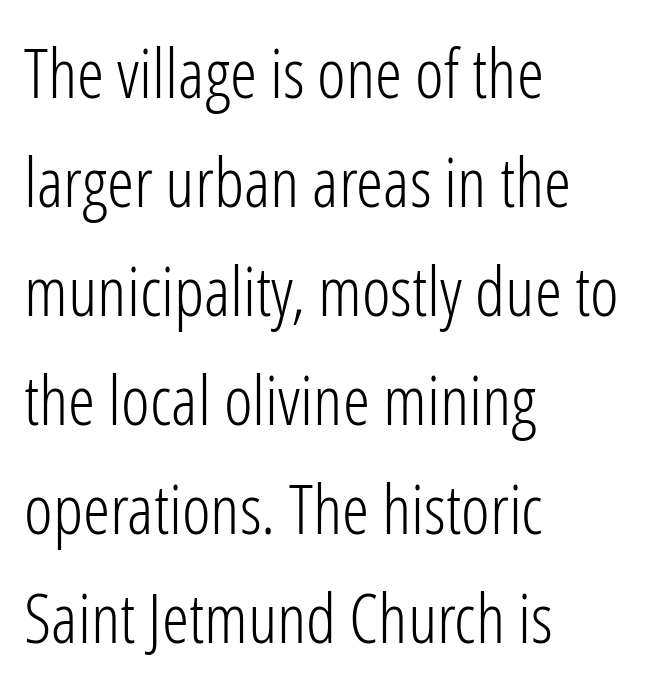
Q: Is the text bold? A: No.
Q: Is the text italic (slanted)? A: No, it is upright.
Q: Is the typeface a serif or a sans-serif typeface? A: Sans-serif.
Q: Is the text underlined? A: No.
Q: How is the paragraph aligned? A: Left-aligned.
Q: Is the spacing between letters normal or unusually wide? A: Normal.
Q: Is the spacing between lines tight, normal or loose? A: Normal.
Q: Width (condensed, normal, or wide)? A: Condensed.
Q: Stroke contrast? A: Low.
Q: x-height? A: Medium.
Q: Monospaced? A: No.
